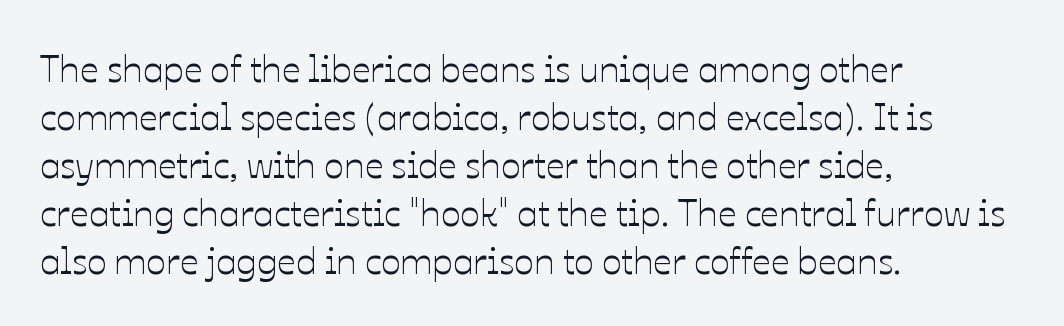
The image shows 37 px text type, upright; set left-aligned, normal line spacing (1.3x), normal letter spacing, not underlined; low stroke contrast and a medium x-height.
